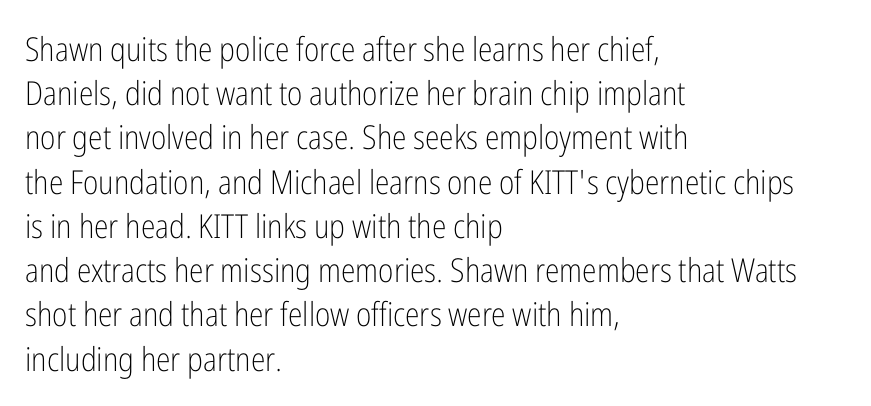
Q: Is the text bold? A: No.
Q: Is the text italic (slanted)? A: No, it is upright.
Q: Is the typeface a serif or a sans-serif typeface? A: Sans-serif.
Q: Is the text underlined? A: No.
Q: How is the paragraph aligned? A: Left-aligned.
Q: Is the spacing between letters normal or unusually wide? A: Normal.
Q: Is the spacing between lines tight, normal or loose? A: Normal.
Q: Width (condensed, normal, or wide)? A: Condensed.
Q: Stroke contrast? A: Low.
Q: x-height? A: Medium.
Q: Monospaced? A: No.
